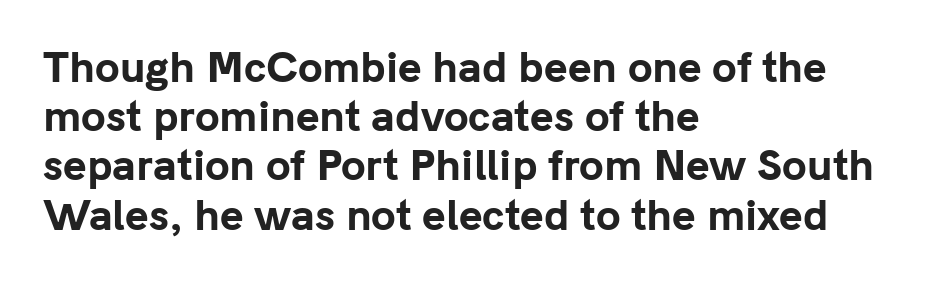
The image shows 40 px bold sans-serif type, upright; set left-aligned, line spacing 1.23x, normal letter spacing, not underlined; low stroke contrast and a medium x-height.
